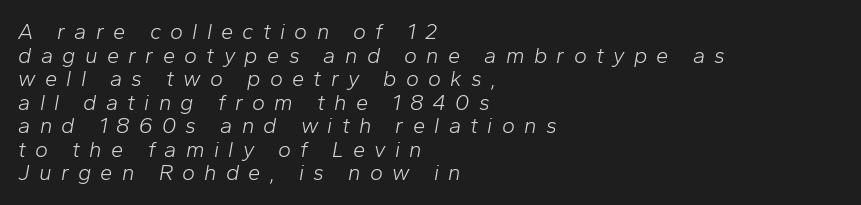
The image shows 22 px text type, italic (leaning right); set left-aligned, tight line spacing (1.07x), unusually wide letter spacing (+0.42 em), not underlined.
